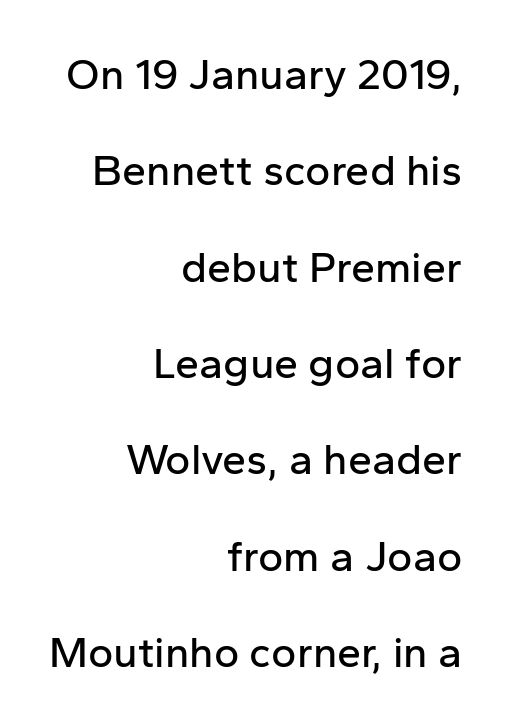
The image shows 43 px sans-serif type, upright; set right-aligned, loose line spacing (2.24x), normal letter spacing, not underlined; low stroke contrast and a medium x-height.
